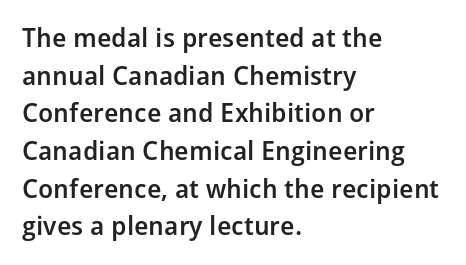
Q: Is the text bold? A: Semi-bold.
Q: Is the text italic (slanted)? A: No, it is upright.
Q: Is the text underlined? A: No.
Q: How is the paragraph aligned? A: Left-aligned.
Q: Is the spacing between letters normal or unusually wide? A: Normal.
Q: Is the spacing between lines tight, normal or loose? A: Normal.
